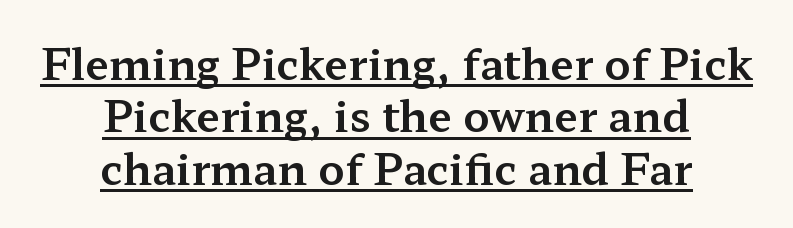
Q: Is the text italic (slanted)? A: No, it is upright.
Q: Is the typeface a serif or a sans-serif typeface? A: Serif.
Q: Is the text underlined? A: Yes.
Q: How is the paragraph aligned? A: Centered.
Q: Is the spacing between letters normal or unusually wide? A: Normal.
Q: Width (condensed, normal, or wide)? A: Wide.
Q: Stroke contrast? A: Medium.
Q: x-height? A: Medium.
Q: Monospaced? A: No.
